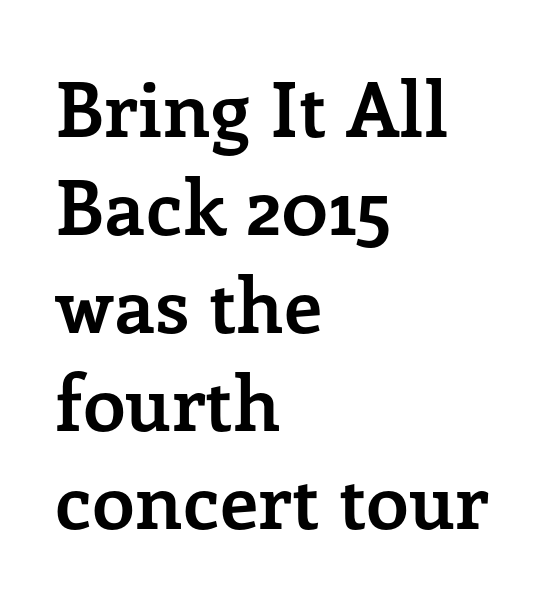
Q: Is the text bold? A: Yes.
Q: Is the text italic (slanted)? A: No, it is upright.
Q: Is the typeface a serif or a sans-serif typeface? A: Serif.
Q: Is the text underlined? A: No.
Q: How is the paragraph aligned? A: Left-aligned.
Q: Is the spacing between letters normal or unusually wide? A: Normal.
Q: Is the spacing between lines tight, normal or loose? A: Normal.
Q: Width (condensed, normal, or wide)? A: Normal.
Q: Stroke contrast? A: Low.
Q: x-height? A: Medium.
Q: Monospaced? A: No.
